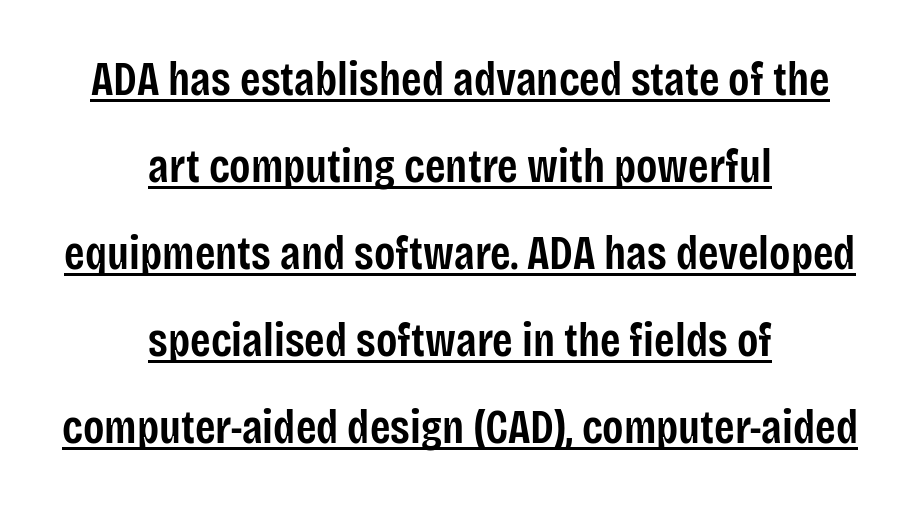
The image shows 47 px semibold, condensed sans-serif type, upright; set centered, line spacing 1.85x, normal letter spacing, underlined; low stroke contrast and a large x-height.
